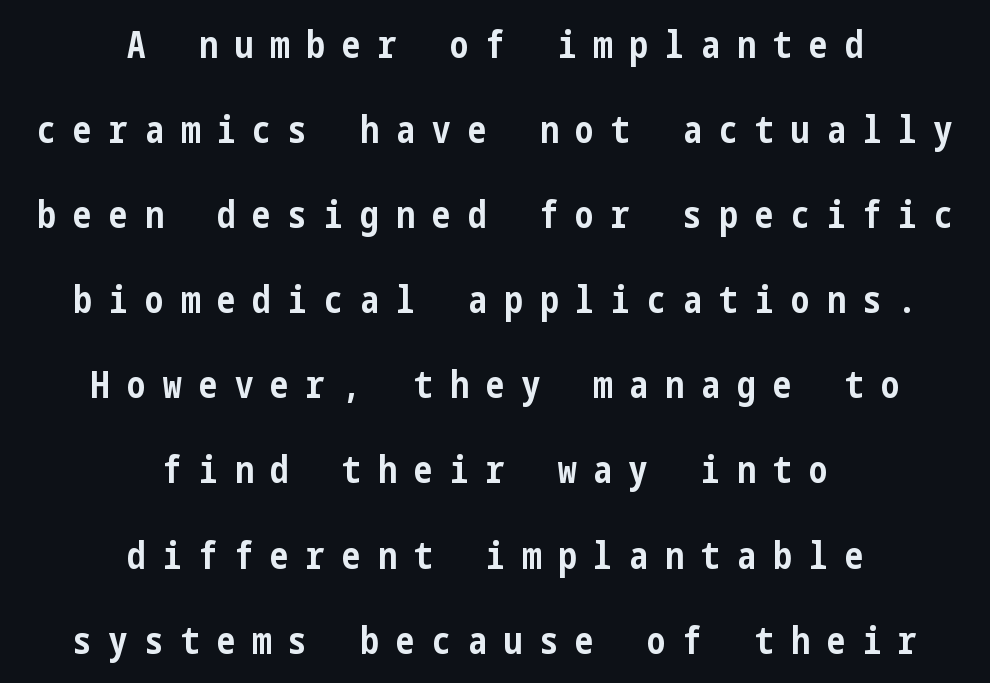
The image shows 37 px bold, condensed sans-serif type, upright; set centered, loose line spacing (2.3x), unusually wide letter spacing (+0.47 em), not underlined; low stroke contrast and a medium x-height.
